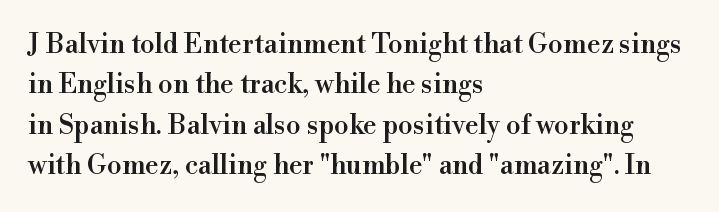
Q: Is the text italic (slanted)? A: No, it is upright.
Q: Is the text underlined? A: No.
Q: How is the paragraph aligned? A: Left-aligned.
Q: Is the spacing between letters normal or unusually wide? A: Normal.
Q: Is the spacing between lines tight, normal or loose? A: Normal.
